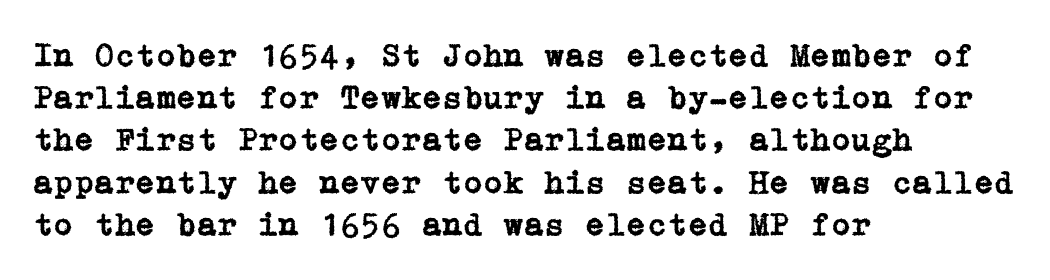
{"serif": "yes", "italic": "no", "width": "normal", "stroke_contrast": "low", "x_height": "medium", "underline": "no", "align": "left", "line_spacing": "normal", "line_spacing_ratio": 1.28, "letter_spacing": "normal", "letter_spacing_em": 0.0, "glyph_px": 33}
